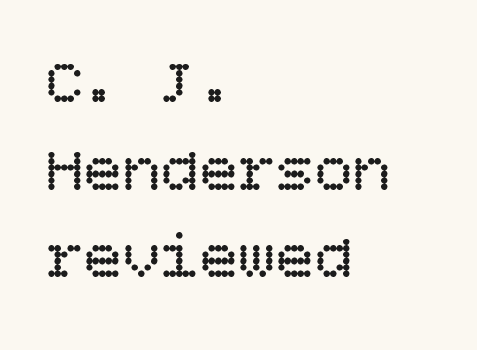
If you measured baseline to baseline, you'd find a middling distance. Letters have the restrained weight of plain body copy at most. Plain, unruled lines of type. Glyph-to-glyph distance matches everyday printed text. These lines stack with their left ends in a neat column. If you drew a line through each stem, it would be perfectly vertical.
